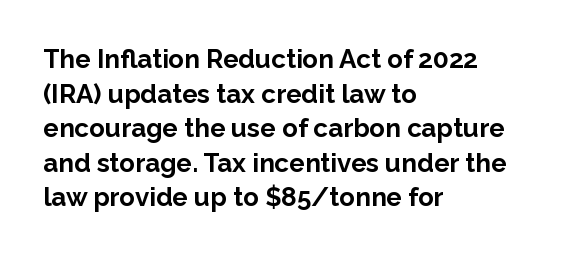
Q: Is the text bold? A: Yes.
Q: Is the text italic (slanted)? A: No, it is upright.
Q: Is the text underlined? A: No.
Q: How is the paragraph aligned? A: Left-aligned.
Q: Is the spacing between letters normal or unusually wide? A: Normal.
Q: Is the spacing between lines tight, normal or loose? A: Normal.
